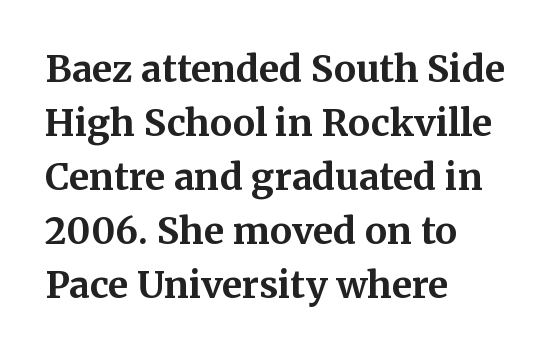
The image shows 37 px bold serif type, upright; set left-aligned, normal line spacing (1.46x), normal letter spacing, not underlined; medium stroke contrast and a medium x-height.
